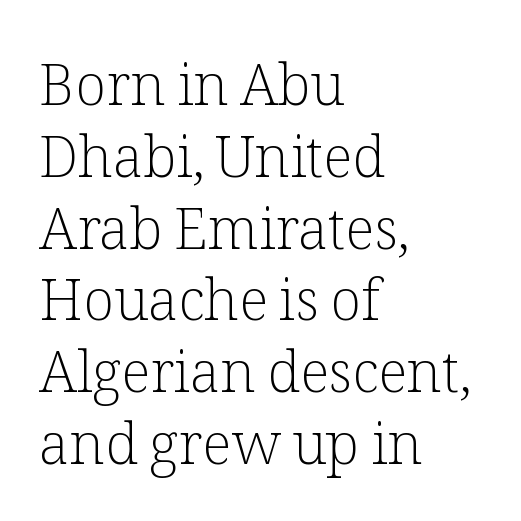
The image shows 57 px light serif type, upright; set left-aligned, normal line spacing (1.26x), normal letter spacing, not underlined; low stroke contrast and a medium x-height.
